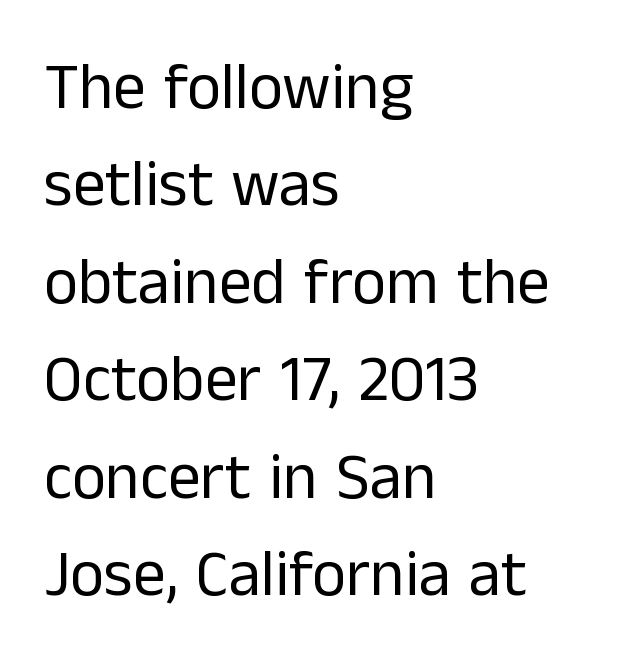
Q: Is the text bold? A: No.
Q: Is the text italic (slanted)? A: No, it is upright.
Q: Is the typeface a serif or a sans-serif typeface? A: Sans-serif.
Q: Is the text underlined? A: No.
Q: How is the paragraph aligned? A: Left-aligned.
Q: Is the spacing between letters normal or unusually wide? A: Normal.
Q: Is the spacing between lines tight, normal or loose? A: Normal.
Q: Width (condensed, normal, or wide)? A: Normal.
Q: Stroke contrast? A: Low.
Q: x-height? A: Medium.
Q: Monospaced? A: No.
